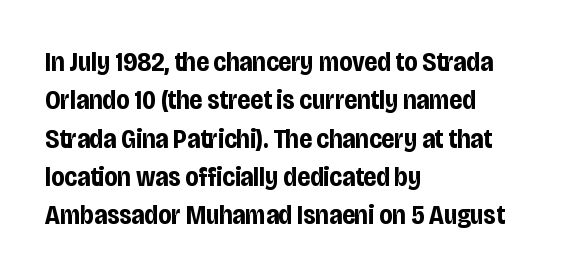
Glyph-to-glyph distance matches everyday printed text. Notice how thick the strokes are: this is what a full bold looks like. A normal amount of white space separates one row of letters from the next. Only glyphs here, with clear space below each row. Vertical strokes here are truly vertical.
